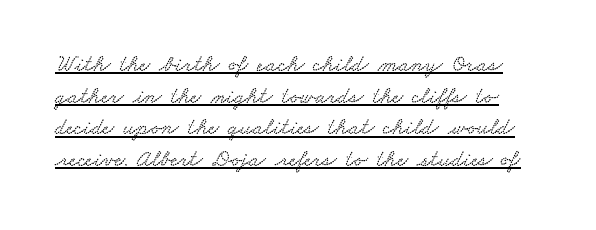
Q: Is the text underlined? A: Yes.
Q: Is the spacing between letters normal or unusually wide? A: Normal.
Q: Is the spacing between lines tight, normal or loose? A: Normal.
